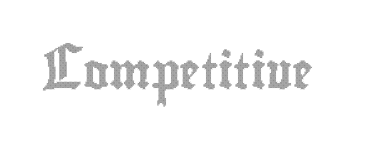
Q: Is the text italic (slanted)? A: No, it is upright.
Q: Is the text underlined? A: No.
Q: Is the spacing between letters normal or unusually wide? A: Normal.
Q: Width (condensed, normal, or wide)? A: Condensed.
Q: x-height? A: Small.
Q: Monospaced? A: No.
